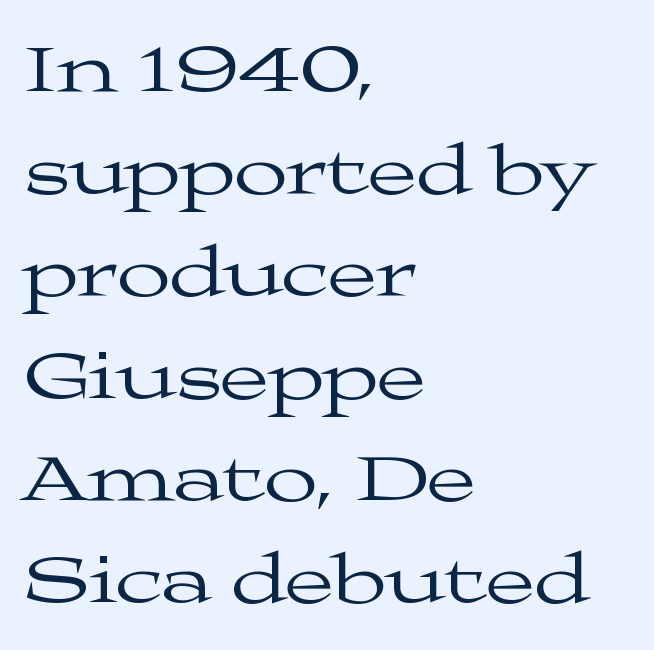
{"serif": "yes", "italic": "no", "bold": "no", "weight": "regular", "width": "wide", "stroke_contrast": "medium", "x_height": "medium", "monospaced": "no", "underline": "no", "align": "left", "line_spacing": "normal", "line_spacing_ratio": 1.44, "letter_spacing": "normal", "letter_spacing_em": 0.0, "glyph_px": 71}
